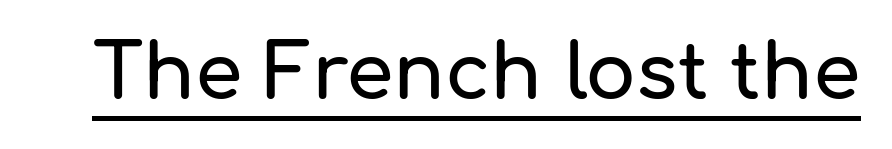
A typesetter would label this face a sans. Is the letter spacing exaggerated? No — it looks like the ordinary default. Every word sits above its own underline. Style check: upright. A typesetter would call this proportional, since set widths differ per character.
